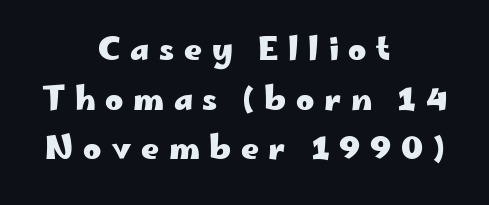
Q: Is the text bold? A: Yes.
Q: Is the text italic (slanted)? A: No, it is upright.
Q: Is the typeface a serif or a sans-serif typeface? A: Sans-serif.
Q: Is the text underlined? A: No.
Q: How is the paragraph aligned? A: Centered.
Q: Is the spacing between letters normal or unusually wide? A: Unusually wide.
Q: Is the spacing between lines tight, normal or loose? A: Normal.
Q: Width (condensed, normal, or wide)? A: Wide.
Q: Stroke contrast? A: Low.
Q: x-height? A: Small.
Q: Monospaced? A: No.
